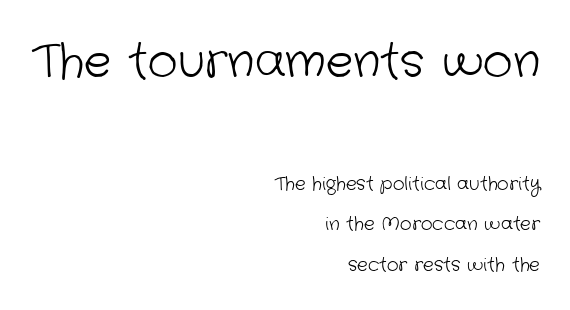
The image shows 46 px light sans-serif type; set right-aligned, loose line spacing (2.26x), normal letter spacing, not underlined; the first (top) block is 2.56x larger; low stroke contrast and a medium x-height.
